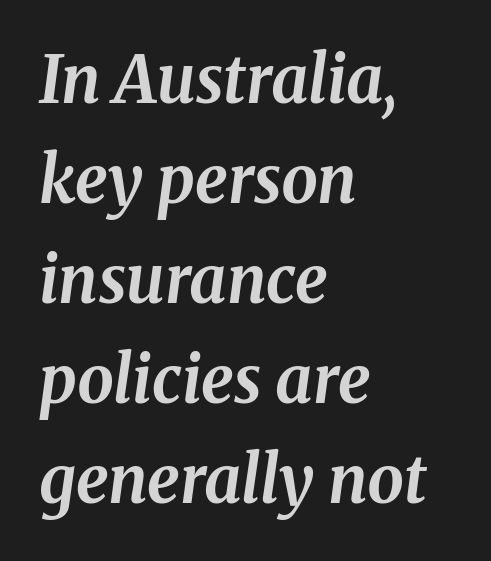
Type without underlining. Varying glyph widths throughout — classic text-font behaviour. In terms of posture, this sample is oblique. Tracking here is standard; glyphs follow each other at the usual distance. Plenty of ink on the page — the face is bold.
